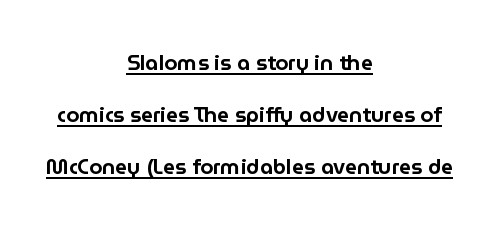
Q: Is the text italic (slanted)? A: No, it is upright.
Q: Is the text underlined? A: Yes.
Q: How is the paragraph aligned? A: Centered.
Q: Is the spacing between letters normal or unusually wide? A: Normal.
Q: Is the spacing between lines tight, normal or loose? A: Loose.
